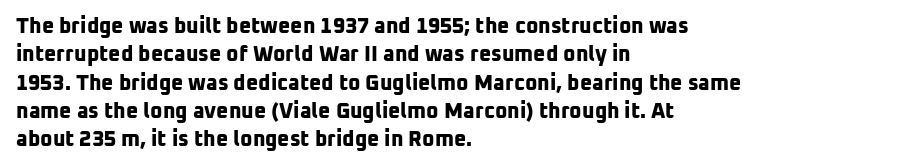
{"bold": "yes", "underline": "no", "align": "left", "line_spacing": "normal", "line_spacing_ratio": 1.35, "letter_spacing": "normal", "letter_spacing_em": 0.0, "glyph_px": 21}
